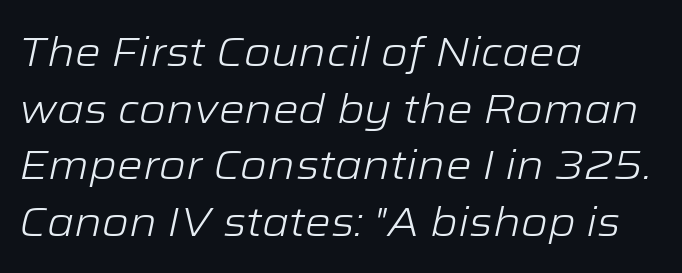
The image shows 41 px light, wide type, italic (leaning right); set left-aligned, normal line spacing (1.38x), normal letter spacing, not underlined; low stroke contrast and a medium x-height.
